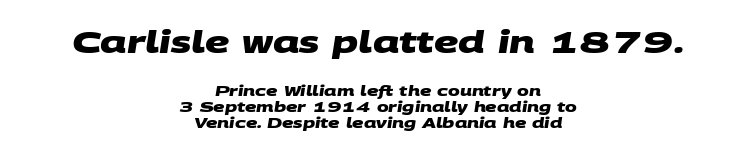
Q: Is the text bold? A: Yes.
Q: Is the typeface a serif or a sans-serif typeface? A: Sans-serif.
Q: Is the text underlined? A: No.
Q: How is the paragraph aligned? A: Centered.
Q: Is the spacing between letters normal or unusually wide? A: Normal.
Q: Which block of text is set in a larger size, the first (top) or the second (bottom)? A: The first (top) one.
Q: Width (condensed, normal, or wide)? A: Wide.
Q: Stroke contrast? A: Medium.
Q: x-height? A: Large.
Q: Monospaced? A: No.
